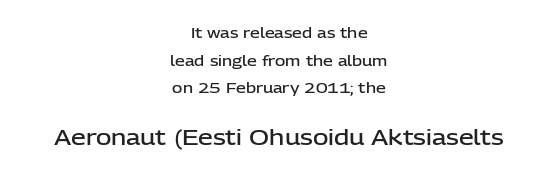
Each line is balanced around a shared central axis. The strokes are fattened partway — semibold, not bold. What stands out about the letter spacing? Nothing — it is the standard amount. The specimen omits any rule beneath the text block's lines. Note: smaller setting up top, larger setting below.
